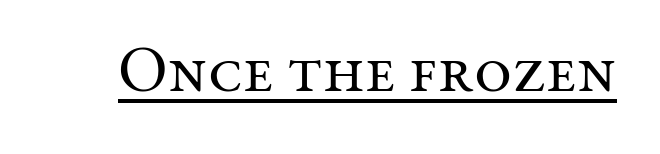
The image shows 65 px regular-weight serif type, upright; set normal letter spacing, underlined; medium stroke contrast and a medium x-height.
